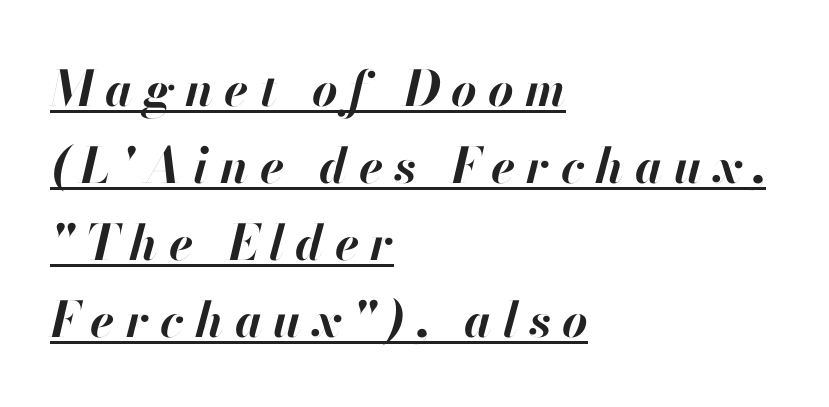
Think of a printed novel: that variable character pitch is what you see here. Quick note: italic. Notice how descenders clear the ascenders below comfortably — that's standard leading. What stands out about the letter spacing? Its width — letters are far apart.
